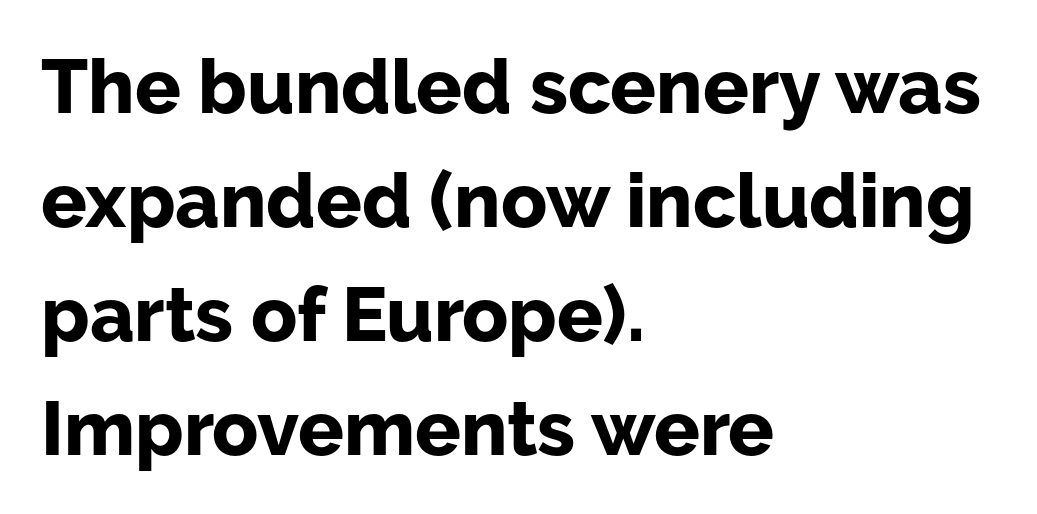
Is this a fixed-width face? No — the glyphs have proportional, varying widths. No extra tracking has been applied to these lines. Pretty heavy lettering here — definitely bold. Interline gaps are of average width in this sample. A clean baseline with only descenders dipping below it.
